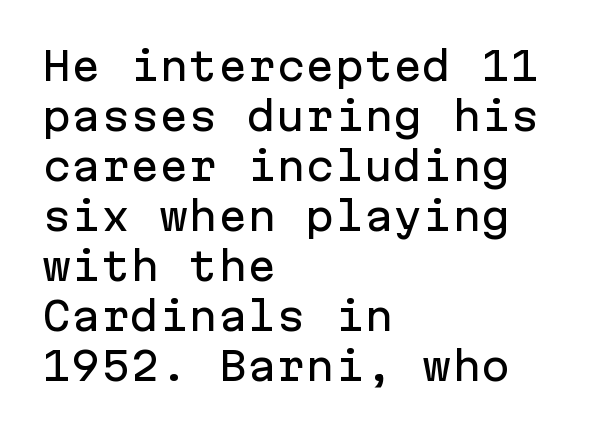
Q: Is the text italic (slanted)? A: No, it is upright.
Q: Is the typeface a serif or a sans-serif typeface? A: Sans-serif.
Q: Is the text underlined? A: No.
Q: How is the paragraph aligned? A: Left-aligned.
Q: Is the spacing between letters normal or unusually wide? A: Normal.
Q: Is the spacing between lines tight, normal or loose? A: Normal.
Q: Width (condensed, normal, or wide)? A: Normal.
Q: Stroke contrast? A: Low.
Q: x-height? A: Medium.
Q: Monospaced? A: Yes.
